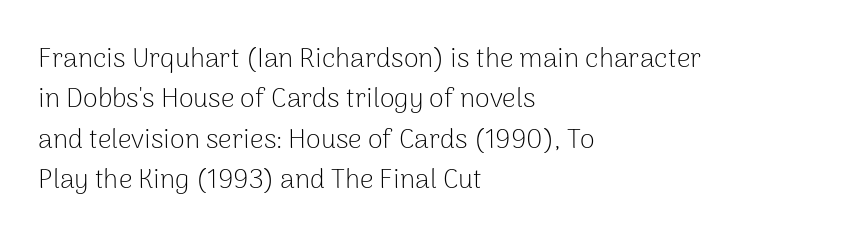
{"italic": "no", "bold": "no", "underline": "no", "align": "left", "line_spacing": "normal", "line_spacing_ratio": 1.5, "letter_spacing": "normal", "letter_spacing_em": 0.0, "glyph_px": 27}
